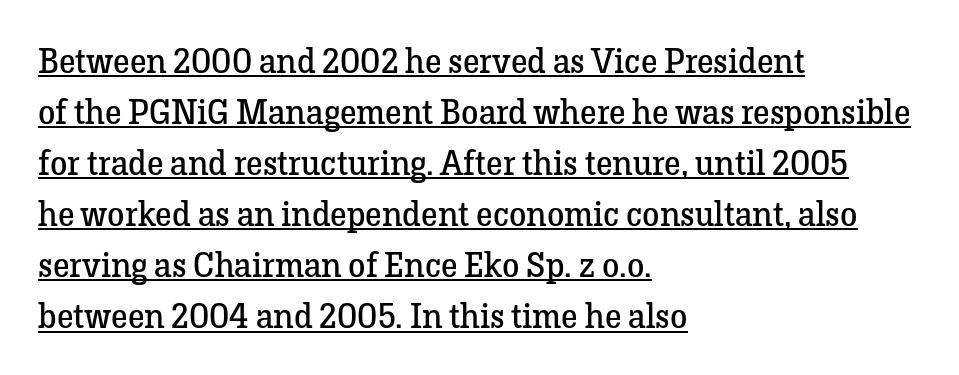
This is the regular roman posture of the typeface. This sample carries an underscore along the baseline area. Spacing verdict: proportional, widths tailored to each character. One glance says typical: line gaps are just what's usual.
